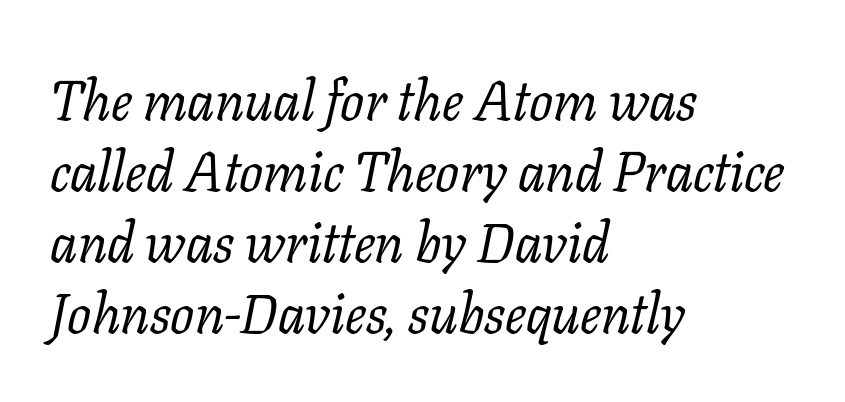
Q: Is the text bold? A: No.
Q: Is the text italic (slanted)? A: Yes, it leans right by about 11 degrees.
Q: Is the typeface a serif or a sans-serif typeface? A: Serif.
Q: Is the text underlined? A: No.
Q: How is the paragraph aligned? A: Left-aligned.
Q: Is the spacing between letters normal or unusually wide? A: Normal.
Q: Is the spacing between lines tight, normal or loose? A: Normal.
Q: Width (condensed, normal, or wide)? A: Normal.
Q: Stroke contrast? A: Low.
Q: x-height? A: Medium.
Q: Monospaced? A: No.
